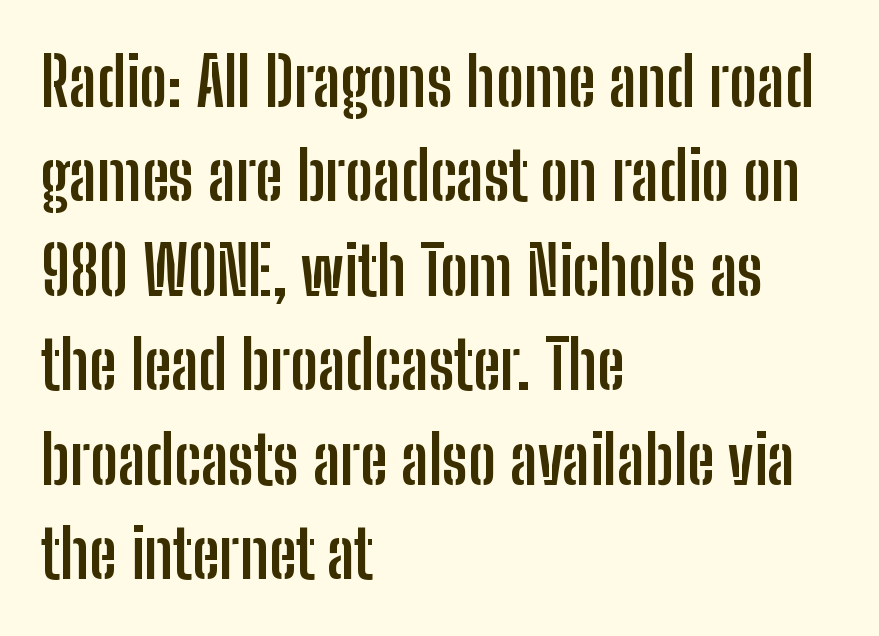
Glyph-to-glyph distance matches everyday printed text. Is there much room between lines? A standard amount, neither cramped nor airy. Observe the absence of serifs on each vertical stroke in this sample. This rendering features lettering with no underline.
